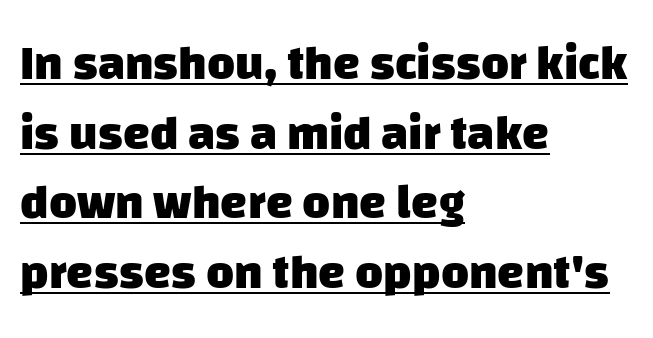
The image shows 48 px heavy sans-serif type; set left-aligned, normal line spacing (1.45x), normal letter spacing, underlined; low stroke contrast and a large x-height.
